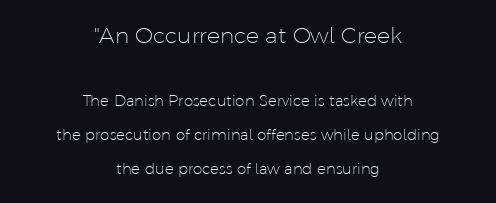
Words appear dense and cohesive because spacing is normal. Layout note: lines centered. The string is rendered with underlining switched off. Students, observe: this is what heavily led, spacious text looks like. No italicization has been applied; the sample stays upright.
